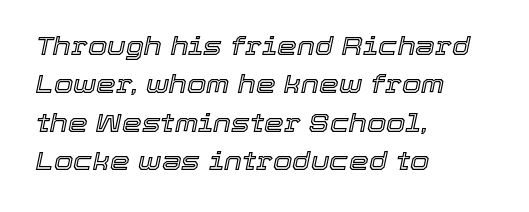
{"italic": "yes", "lean": "right", "slant_degrees": 12, "underline": "no", "align": "left", "line_spacing": "normal", "line_spacing_ratio": 1.54, "letter_spacing": "normal", "letter_spacing_em": 0.0, "glyph_px": 25}
